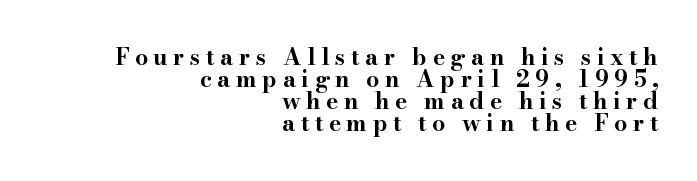
{"italic": "no", "bold": "yes", "underline": "no", "align": "right", "line_spacing": "tight", "line_spacing_ratio": 0.96, "letter_spacing": "wide", "letter_spacing_em": 0.24, "glyph_px": 23}
